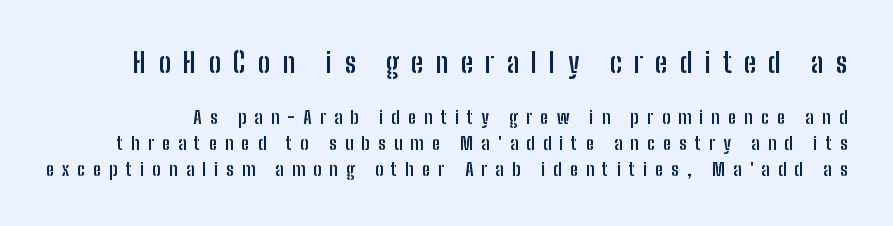
Q: Is the text bold? A: Yes.
Q: Is the text italic (slanted)? A: No, it is upright.
Q: Is the text underlined? A: No.
Q: Is the spacing between letters normal or unusually wide? A: Unusually wide.
Q: Is the spacing between lines tight, normal or loose? A: Normal.
Q: Which block of text is set in a larger size, the first (top) or the second (bottom)? A: The first (top) one.
